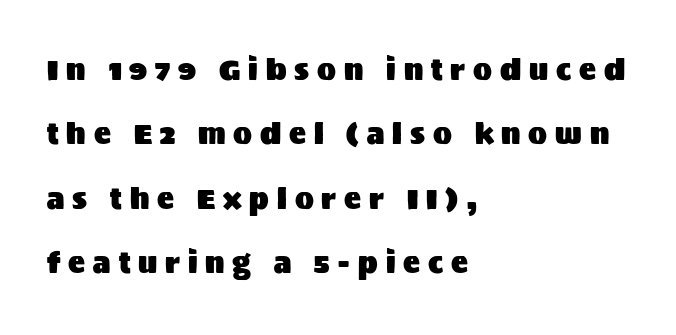
Q: Is the text italic (slanted)? A: No, it is upright.
Q: Is the typeface a serif or a sans-serif typeface? A: Sans-serif.
Q: Is the text underlined? A: No.
Q: How is the paragraph aligned? A: Left-aligned.
Q: Is the spacing between letters normal or unusually wide? A: Unusually wide.
Q: Is the spacing between lines tight, normal or loose? A: Loose.
Q: Width (condensed, normal, or wide)? A: Normal.
Q: Stroke contrast? A: Medium.
Q: x-height? A: Large.
Q: Monospaced? A: No.
